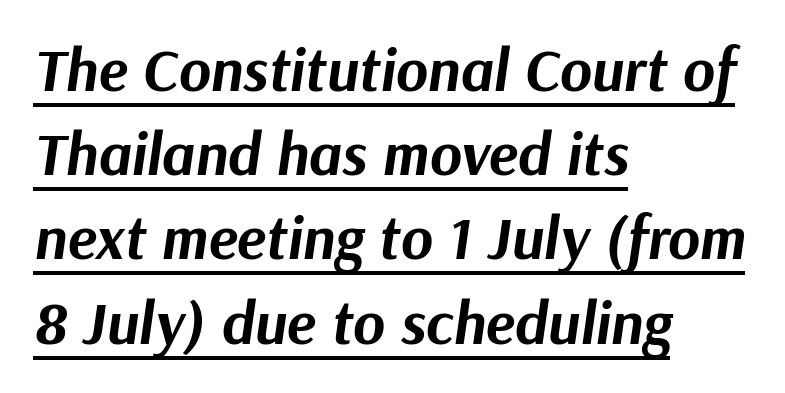
{"italic": "yes", "lean": "right", "slant_degrees": 9, "bold": "yes", "weight": "bold", "width": "normal", "stroke_contrast": "medium", "x_height": "medium", "monospaced": "no", "underline": "yes", "align": "left", "line_spacing": "normal", "line_spacing_ratio": 1.38, "letter_spacing": "normal", "letter_spacing_em": 0.0, "glyph_px": 61}
